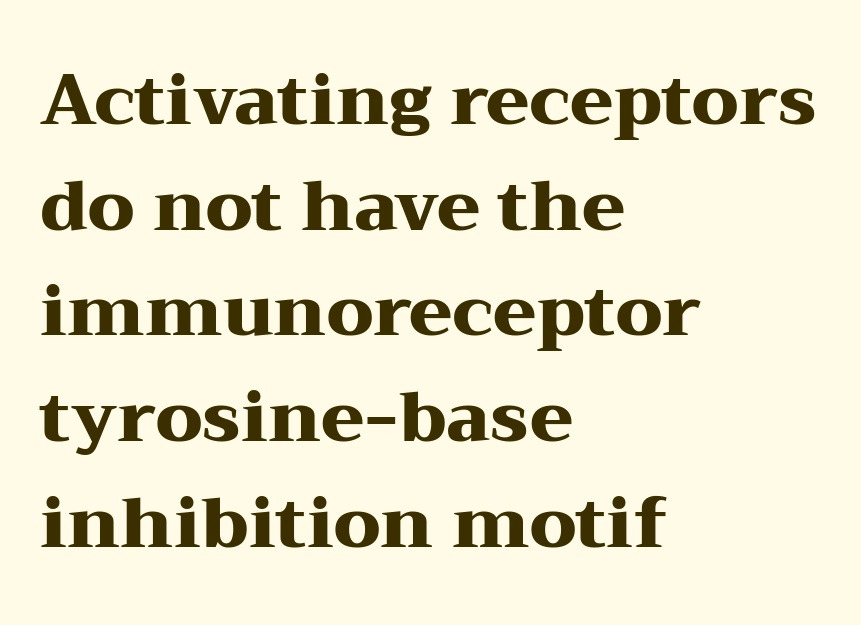
Nobody touched the tracking dial on this one. When letters stand straight like this, we call the style roman or upright. The letters are bold, with thick, heavy strokes. The rendering uses natural spacing where letterforms have individual widths.
